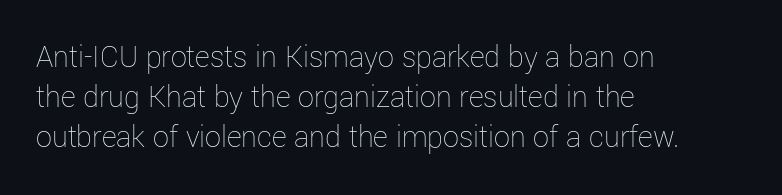
Q: Is the text bold? A: No.
Q: Is the text italic (slanted)? A: No, it is upright.
Q: Is the text underlined? A: No.
Q: How is the paragraph aligned? A: Left-aligned.
Q: Is the spacing between letters normal or unusually wide? A: Normal.
Q: Is the spacing between lines tight, normal or loose? A: Normal.
Q: Width (condensed, normal, or wide)? A: Normal.
Q: Stroke contrast? A: Low.
Q: x-height? A: Medium.
Q: Monospaced? A: No.
